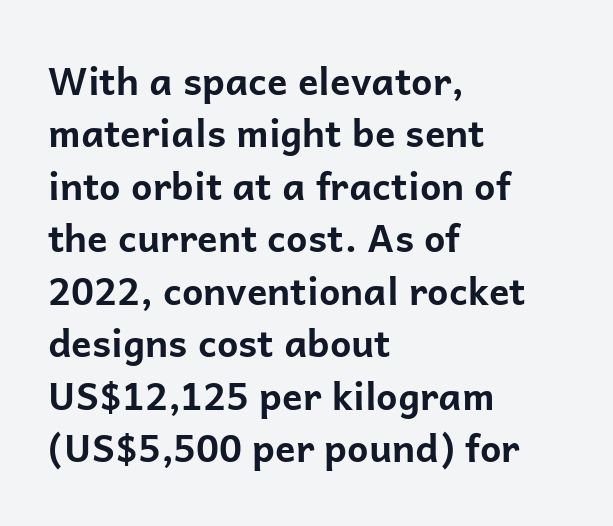
Q: Is the text bold? A: Yes.
Q: Is the text italic (slanted)? A: No, it is upright.
Q: Is the typeface a serif or a sans-serif typeface? A: Sans-serif.
Q: Is the text underlined? A: No.
Q: How is the paragraph aligned? A: Left-aligned.
Q: Is the spacing between letters normal or unusually wide? A: Normal.
Q: Is the spacing between lines tight, normal or loose? A: Normal.
Q: Width (condensed, normal, or wide)? A: Normal.
Q: Stroke contrast? A: Low.
Q: x-height? A: Medium.
Q: Monospaced? A: No.
